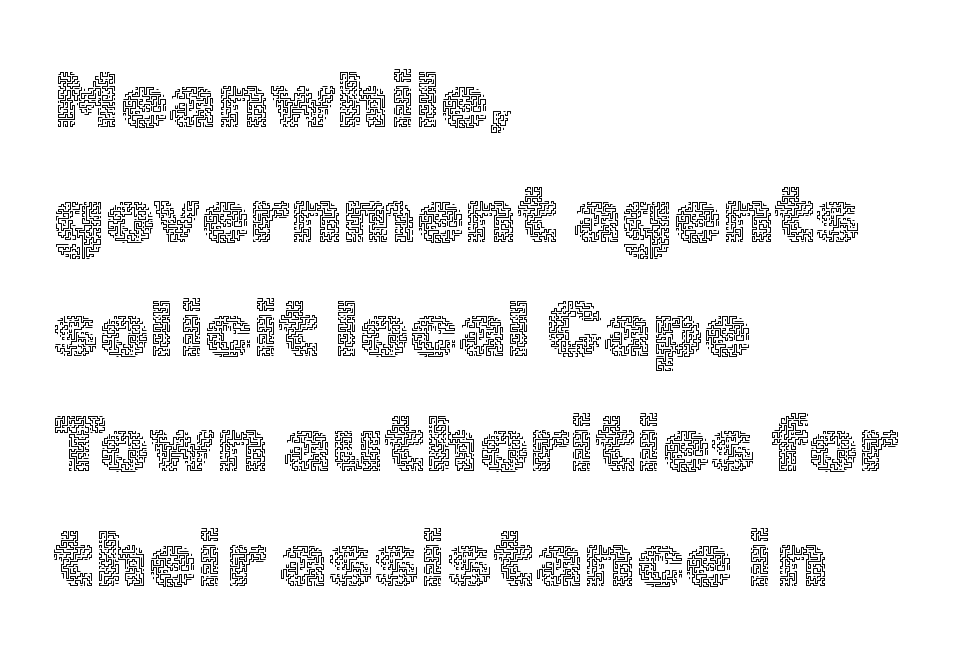
Q: Is the text bold? A: No.
Q: Is the text italic (slanted)? A: No, it is upright.
Q: Is the text underlined? A: No.
Q: How is the paragraph aligned? A: Left-aligned.
Q: Is the spacing between letters normal or unusually wide? A: Normal.
Q: Is the spacing between lines tight, normal or loose? A: Normal.
Q: Width (condensed, normal, or wide)? A: Normal.
Q: x-height? A: Medium.
Q: Monospaced? A: No.
